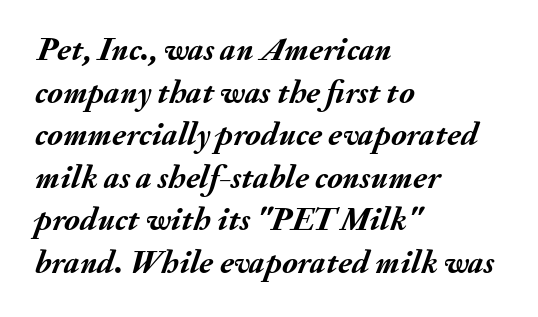
Q: Is the text bold? A: Yes.
Q: Is the text italic (slanted)? A: Yes, it leans right by about 20 degrees.
Q: Is the text underlined? A: No.
Q: How is the paragraph aligned? A: Left-aligned.
Q: Is the spacing between letters normal or unusually wide? A: Normal.
Q: Is the spacing between lines tight, normal or loose? A: Normal.
Q: Width (condensed, normal, or wide)? A: Normal.
Q: Stroke contrast? A: Medium.
Q: x-height? A: Small.
Q: Monospaced? A: No.
